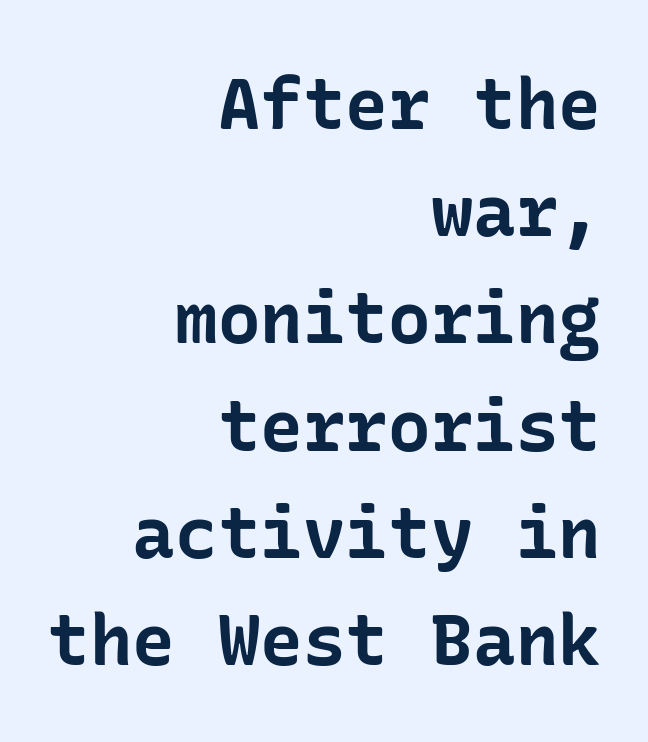
Q: Is the text bold? A: Yes.
Q: Is the text italic (slanted)? A: No, it is upright.
Q: Is the typeface a serif or a sans-serif typeface? A: Sans-serif.
Q: Is the text underlined? A: No.
Q: How is the paragraph aligned? A: Right-aligned.
Q: Is the spacing between letters normal or unusually wide? A: Normal.
Q: Is the spacing between lines tight, normal or loose? A: Normal.
Q: Width (condensed, normal, or wide)? A: Normal.
Q: Stroke contrast? A: Low.
Q: x-height? A: Medium.
